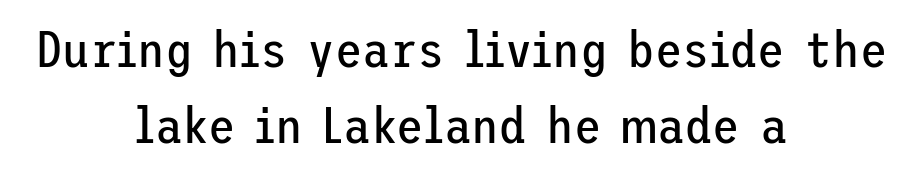
Letterform terminals end flat and unadorned throughout the passage. Regular leading. Compared with a flush-left layout, this one balances lines on the center instead. Beneath every word, the page is bare.
